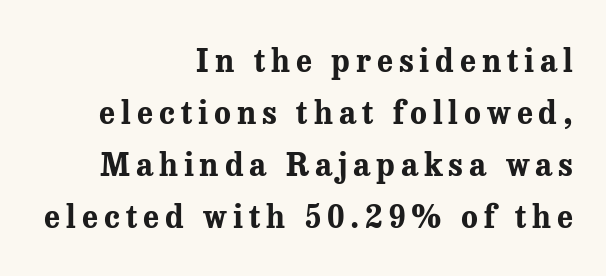
Q: Is the text bold? A: Yes.
Q: Is the text italic (slanted)? A: No, it is upright.
Q: Is the typeface a serif or a sans-serif typeface? A: Serif.
Q: Is the text underlined? A: No.
Q: How is the paragraph aligned? A: Right-aligned.
Q: Is the spacing between lines tight, normal or loose? A: Normal.
Q: Width (condensed, normal, or wide)? A: Normal.
Q: Stroke contrast? A: Medium.
Q: x-height? A: Medium.
Q: Monospaced? A: No.
